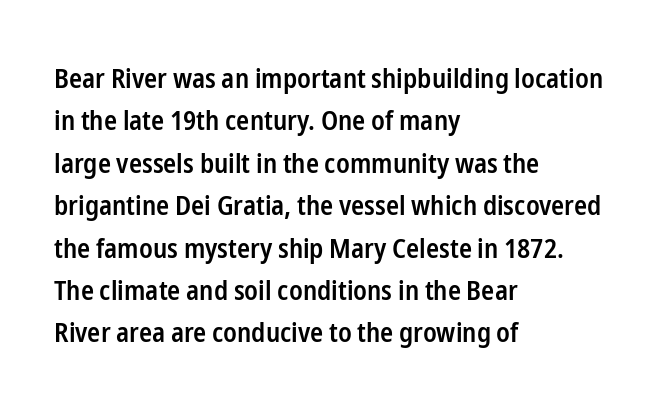
The image shows 27 px text type, upright; set left-aligned, normal line spacing (1.57x), normal letter spacing, not underlined.
